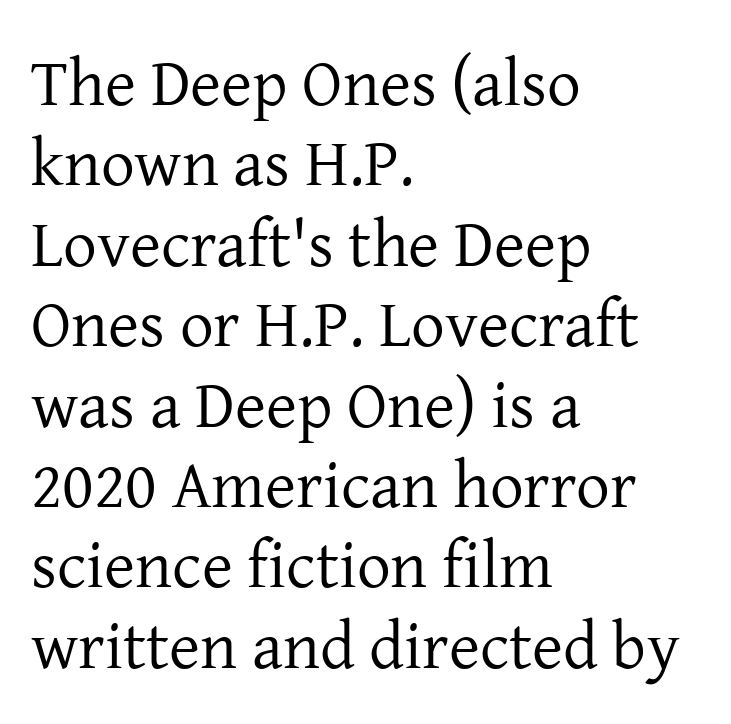
{"serif": "yes", "italic": "no", "bold": "no", "weight": "regular", "width": "normal", "stroke_contrast": "low", "x_height": "medium", "monospaced": "no", "underline": "no", "align": "left", "line_spacing_ratio": 1.2, "letter_spacing": "normal", "letter_spacing_em": 0.0, "glyph_px": 67}
